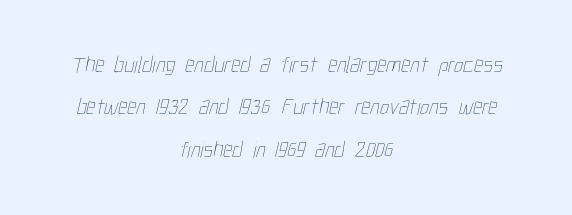
Q: Is the text bold? A: No.
Q: Is the text underlined? A: No.
Q: How is the paragraph aligned? A: Centered.
Q: Is the spacing between letters normal or unusually wide? A: Normal.
